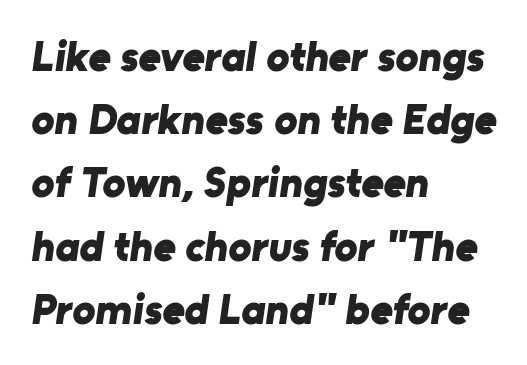
{"serif": "no", "bold": "yes", "weight": "bold", "width": "normal", "stroke_contrast": "low", "x_height": "medium", "monospaced": "no", "underline": "no", "align": "left", "line_spacing": "normal", "line_spacing_ratio": 1.47, "letter_spacing": "normal", "letter_spacing_em": 0.0, "glyph_px": 43}
